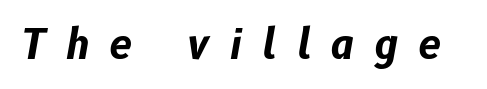
The rendering uses natural spacing where letterforms have individual widths. A clean baseline with only descenders dipping below it. Caption: expanded tracking, letters set apart. The rendering applies a slant to the glyphs. Students, this is bold: see how much ink each stroke carries.
